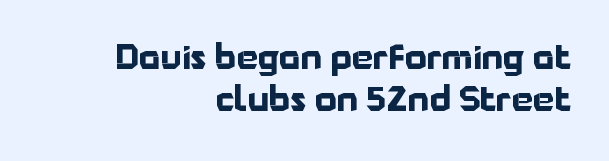
The image shows 34 px bold sans-serif type, upright; set right-aligned, normal line spacing (1.25x), normal letter spacing, not underlined; low stroke contrast and a medium x-height.
